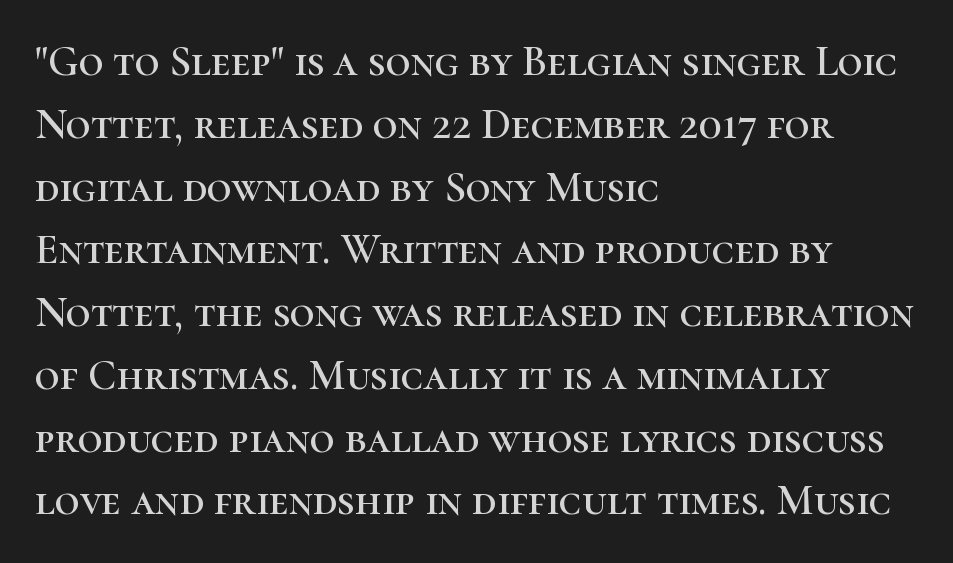
{"serif": "yes", "italic": "no", "width": "normal", "stroke_contrast": "high", "x_height": "medium", "monospaced": "no", "underline": "no", "align": "left", "line_spacing": "normal", "line_spacing_ratio": 1.46, "letter_spacing": "normal", "letter_spacing_em": 0.0, "glyph_px": 43}
